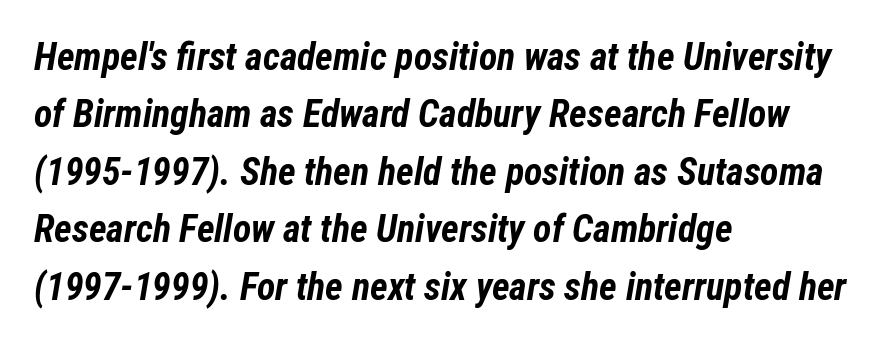
The space directly below the letters is spotless. As a designer I'd log this as weight 700, bold. Leftover space on each line is placed entirely after the last word. What stands out about the letter spacing? Nothing — it is the standard amount.
